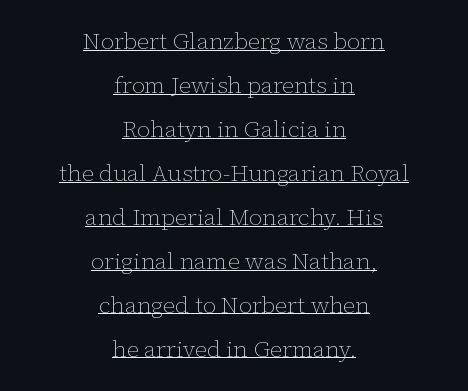
The image shows 23 px text type, upright; set centered, loose line spacing (1.91x), normal letter spacing, underlined.
